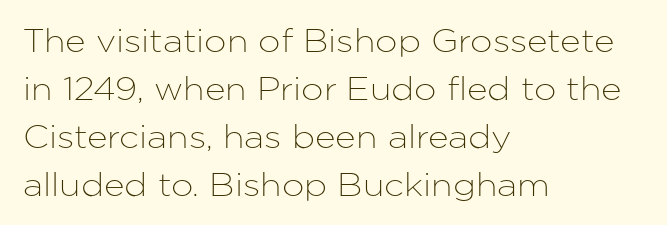
Q: Is the text italic (slanted)? A: No, it is upright.
Q: Is the typeface a serif or a sans-serif typeface? A: Sans-serif.
Q: Is the text underlined? A: No.
Q: How is the paragraph aligned? A: Left-aligned.
Q: Is the spacing between letters normal or unusually wide? A: Normal.
Q: Is the spacing between lines tight, normal or loose? A: Normal.
Q: Width (condensed, normal, or wide)? A: Normal.
Q: Stroke contrast? A: Low.
Q: x-height? A: Medium.
Q: Monospaced? A: No.
